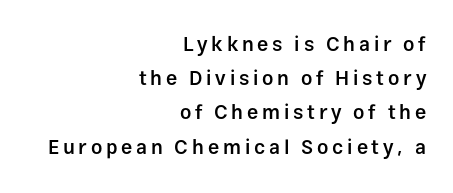
The passage shown is semibold, sitting just below true bold. Each row of text sits above clean, open space. The lines are quadded right. Posture: straight, roman, zero tilt.
